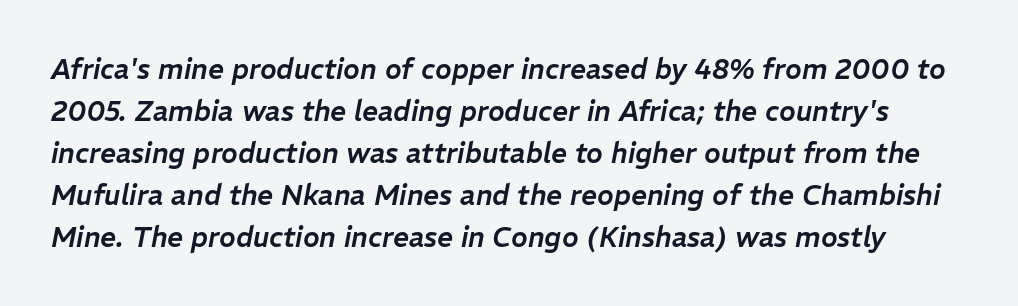
{"italic": "yes", "lean": "right", "slant_degrees": 11, "width": "normal", "stroke_contrast": "low", "x_height": "medium", "monospaced": "no", "underline": "no", "line_spacing": "normal", "line_spacing_ratio": 1.5, "letter_spacing": "normal", "letter_spacing_em": 0.0, "glyph_px": 28}
